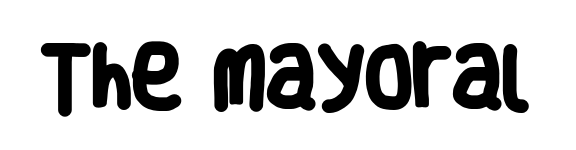
Q: Is the text bold? A: Yes.
Q: Is the typeface a serif or a sans-serif typeface? A: Sans-serif.
Q: Is the text underlined? A: No.
Q: Is the spacing between letters normal or unusually wide? A: Normal.
Q: Width (condensed, normal, or wide)? A: Condensed.
Q: Stroke contrast? A: Low.
Q: x-height? A: Large.
Q: Monospaced? A: No.
